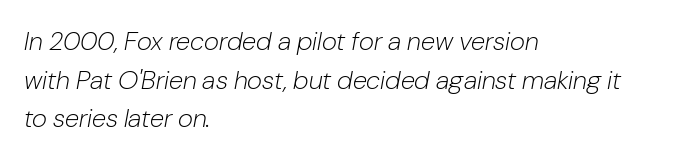
Q: Is the text bold? A: No.
Q: Is the text italic (slanted)? A: Yes, it leans right by about 10 degrees.
Q: Is the text underlined? A: No.
Q: How is the paragraph aligned? A: Left-aligned.
Q: Is the spacing between letters normal or unusually wide? A: Normal.
Q: Is the spacing between lines tight, normal or loose? A: Normal.
